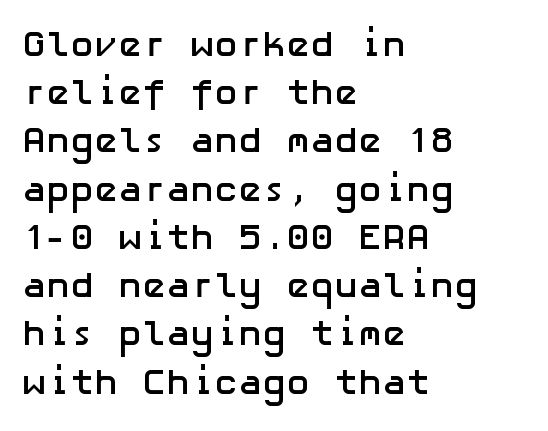
Italic: no, the glyphs are upright roman. Visually the block forms a straight wall on the left and a jagged coastline on the right. Standard letterfit; no display-style spreading of the glyphs. Leading: standard.
